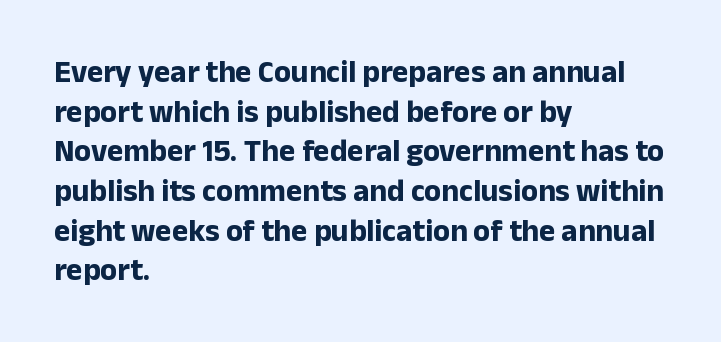
The image shows 31 px bold sans-serif type, upright; set left-aligned, normal line spacing (1.28x), normal letter spacing, not underlined; low stroke contrast and a medium x-height.
